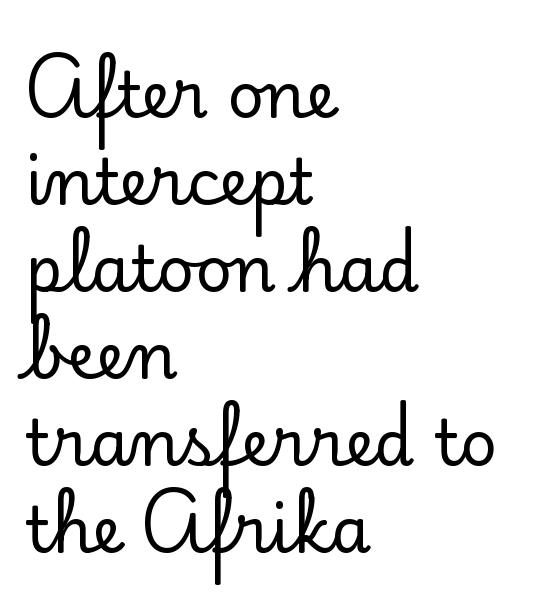
A roman cut, with each character standing at attention. Do the characters align in a grid? No, the font is proportional. Which margin do the lines hug? The left one — the right edge is uneven. Glyph-to-glyph distance matches everyday printed text. Interline gaps are of average width in this sample. Serif or sans? Serif — the stroke terminals have little feet.
